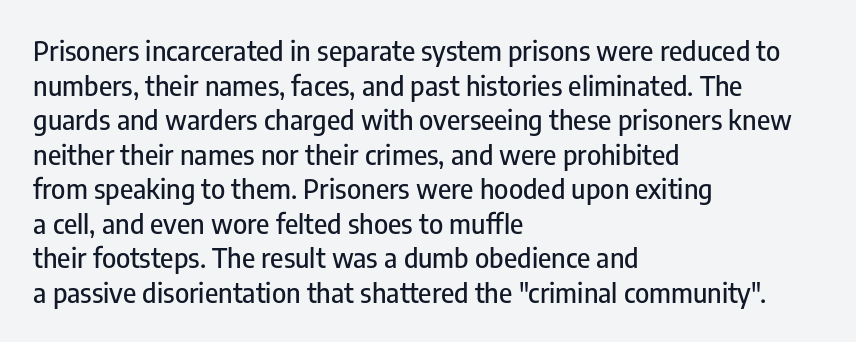
Q: Is the text italic (slanted)? A: No, it is upright.
Q: Is the text underlined? A: No.
Q: How is the paragraph aligned? A: Left-aligned.
Q: Is the spacing between letters normal or unusually wide? A: Normal.
Q: Is the spacing between lines tight, normal or loose? A: Normal.
